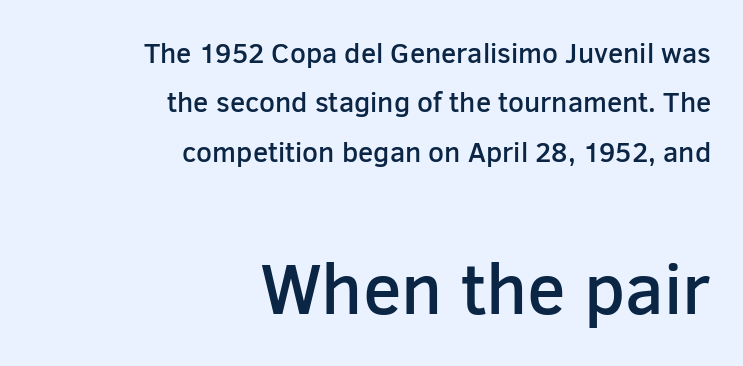
Type style note: lacks serifs. Words float on clear page, feet unadorned. Letter spacing: default. Caption: multi-line text, flush right, ragged left. Do the letters lean? They stand straight.
